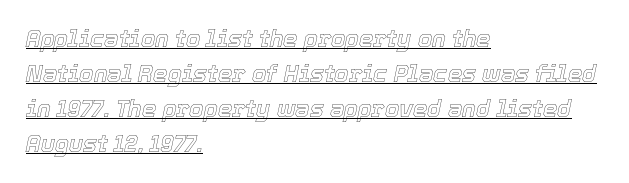
Q: Is the text italic (slanted)? A: Yes, it leans right by about 12 degrees.
Q: Is the text underlined? A: Yes.
Q: How is the paragraph aligned? A: Left-aligned.
Q: Is the spacing between letters normal or unusually wide? A: Normal.
Q: Is the spacing between lines tight, normal or loose? A: Normal.
